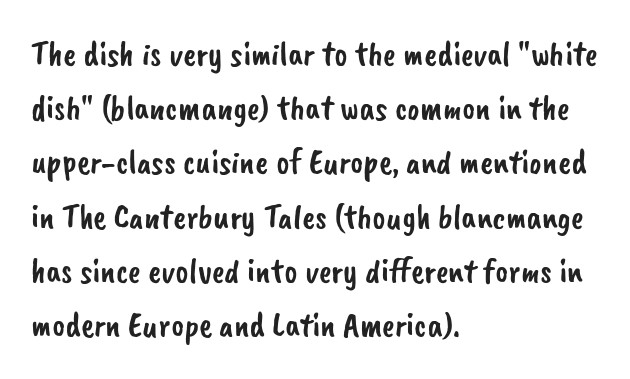
{"serif": "no", "width": "normal", "stroke_contrast": "low", "x_height": "small", "monospaced": "no", "underline": "no", "align": "left", "line_spacing": "normal", "line_spacing_ratio": 1.55, "letter_spacing": "normal", "letter_spacing_em": 0.0, "glyph_px": 35}
